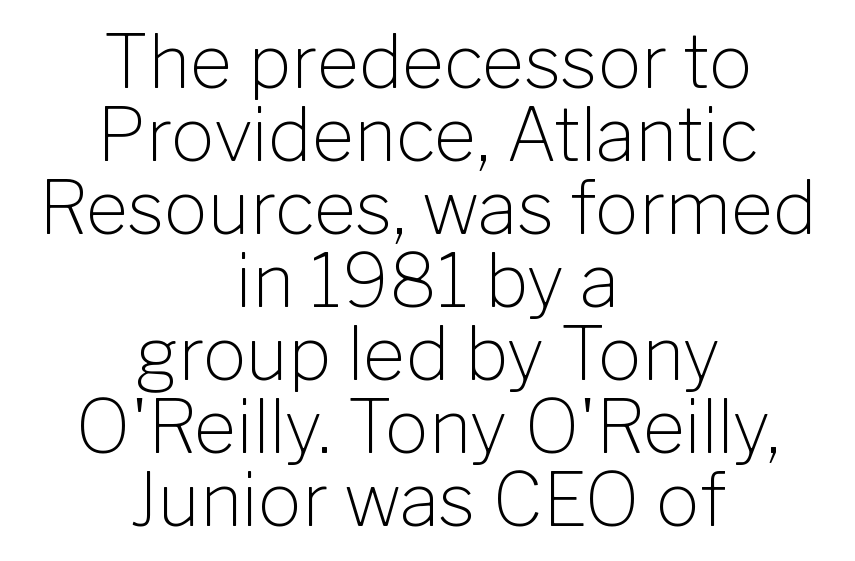
The image shows 73 px light sans-serif type, upright; set centered, tight line spacing (1.0x), normal letter spacing, not underlined; low stroke contrast and a medium x-height.
